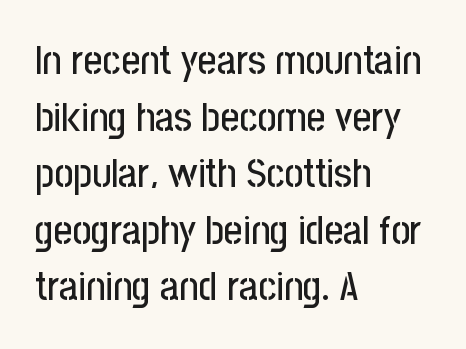
Q: Is the text italic (slanted)? A: No, it is upright.
Q: Is the typeface a serif or a sans-serif typeface? A: Sans-serif.
Q: Is the text underlined? A: No.
Q: How is the paragraph aligned? A: Left-aligned.
Q: Is the spacing between letters normal or unusually wide? A: Normal.
Q: Is the spacing between lines tight, normal or loose? A: Normal.
Q: Width (condensed, normal, or wide)? A: Condensed.
Q: Stroke contrast? A: Low.
Q: x-height? A: Medium.
Q: Monospaced? A: No.
